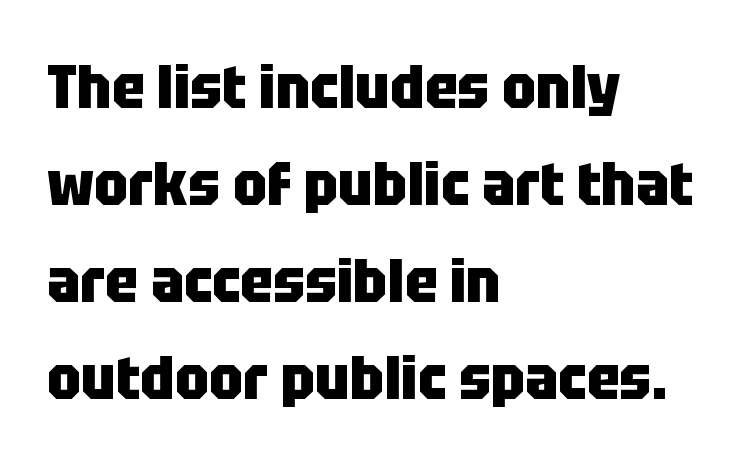
Q: Is the text bold? A: Yes.
Q: Is the text italic (slanted)? A: No, it is upright.
Q: Is the typeface a serif or a sans-serif typeface? A: Sans-serif.
Q: Is the text underlined? A: No.
Q: How is the paragraph aligned? A: Left-aligned.
Q: Is the spacing between letters normal or unusually wide? A: Normal.
Q: Is the spacing between lines tight, normal or loose? A: Normal.
Q: Width (condensed, normal, or wide)? A: Condensed.
Q: Stroke contrast? A: Low.
Q: x-height? A: Large.
Q: Monospaced? A: No.
